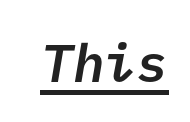
{"serif": "no", "bold": "semi", "weight": "semibold", "width": "normal", "stroke_contrast": "low", "x_height": "medium", "underline": "yes", "letter_spacing": "normal", "letter_spacing_em": 0.0, "glyph_px": 53}
